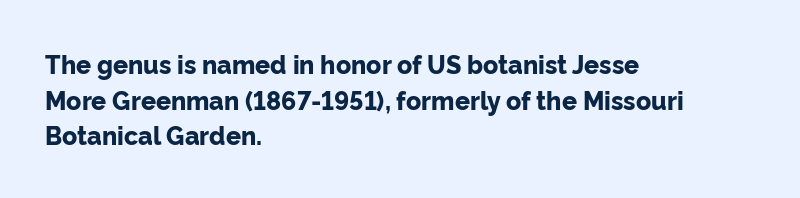
This rendering leaves character spacing at its baseline value. Any mark beneath the type? The region is blank. This is roman type, the default non-slanted kind. Pretty heavy lettering here — definitely bold. Notice how descenders clear the ascenders below comfortably — that's standard leading. All the whitespace from short lines collects on the right.
